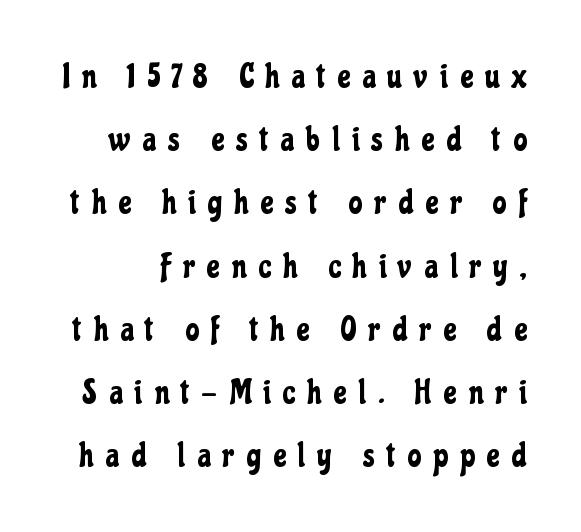
Q: Is the text italic (slanted)? A: No, it is upright.
Q: Is the typeface a serif or a sans-serif typeface? A: Sans-serif.
Q: Is the text underlined? A: No.
Q: Is the spacing between letters normal or unusually wide? A: Unusually wide.
Q: Width (condensed, normal, or wide)? A: Condensed.
Q: Stroke contrast? A: Low.
Q: x-height? A: Medium.
Q: Monospaced? A: No.
